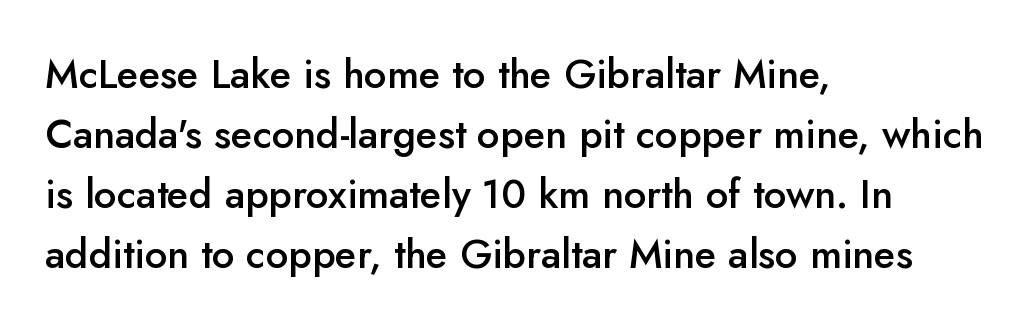
The image shows 40 px semibold sans-serif type, upright; set left-aligned, normal line spacing (1.5x), normal letter spacing, not underlined; low stroke contrast and a small x-height.
